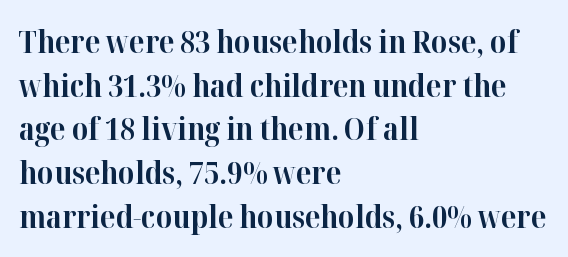
The image shows 31 px bold serif type, upright; set left-aligned, normal line spacing (1.41x), normal letter spacing, not underlined; high stroke contrast and a medium x-height.
